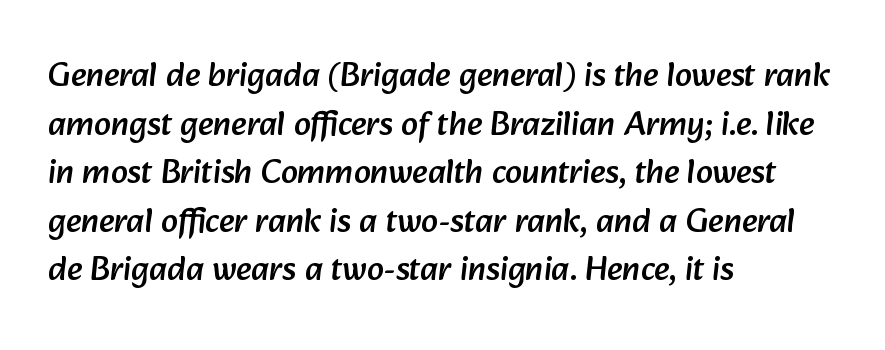
Is this a fixed-width face? No — the glyphs have proportional, varying widths. Observe the absence of serifs on each vertical stroke in this sample. The block of text has a typical density, with ordinary space between rows. The horizontal fit of the characters is conventional and even. Plain, unruled lines of type. Teacher's note: observe the even left margin — that is flush-left alignment.
